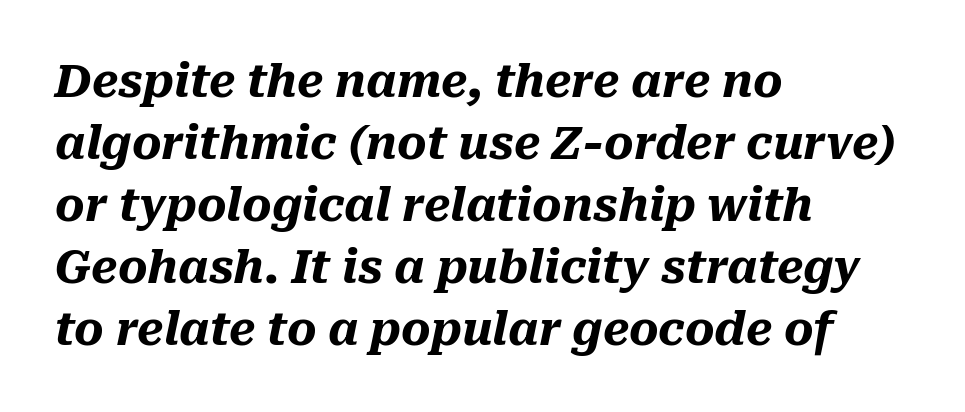
The image shows 45 px heavy type, italic (leaning right); set left-aligned, normal line spacing (1.38x), normal letter spacing, not underlined; medium stroke contrast and a medium x-height.
